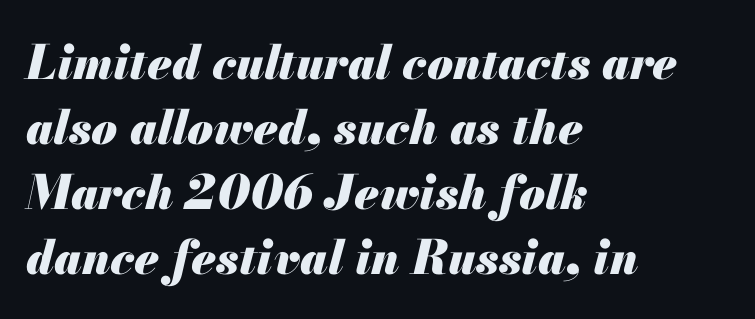
The typography opts for an oblique posture over an upright one. Nobody touched the tracking dial on this one. The space between consecutive lines is moderate. The strokes are fattened all the way to bold. Letters rest on an invisible, unmarked baseline.
